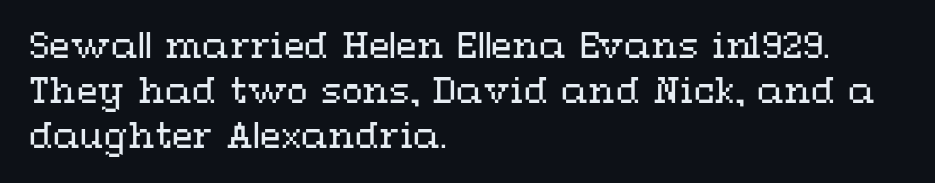
The image shows 34 px regular-weight, wide type, upright; set left-aligned, normal line spacing (1.32x), normal letter spacing, not underlined; medium stroke contrast and a medium x-height.
